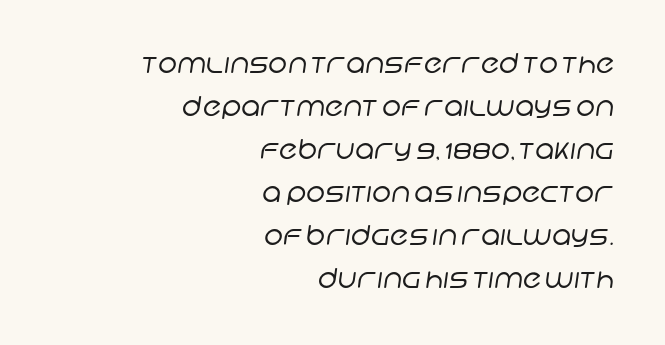
The image shows 27 px text type; set right-aligned, normal line spacing (1.59x), normal letter spacing, not underlined.
